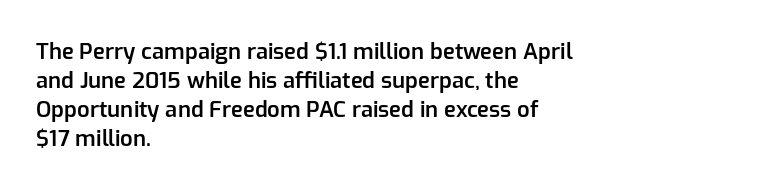
Q: Is the text bold? A: Semi-bold.
Q: Is the text italic (slanted)? A: No, it is upright.
Q: Is the text underlined? A: No.
Q: How is the paragraph aligned? A: Left-aligned.
Q: Is the spacing between letters normal or unusually wide? A: Normal.
Q: Is the spacing between lines tight, normal or loose? A: Normal.
